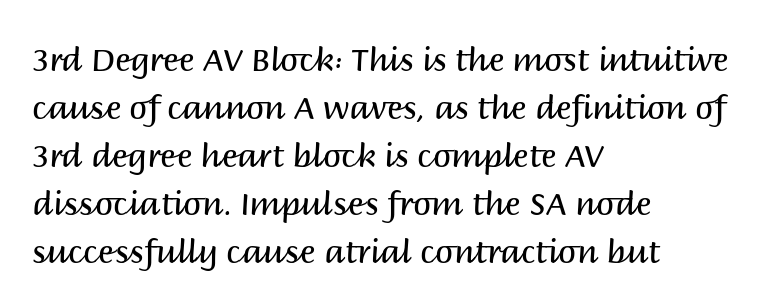
The image shows 32 px regular-weight sans-serif type; set left-aligned, normal line spacing (1.5x), normal letter spacing, not underlined; medium stroke contrast and a large x-height.
